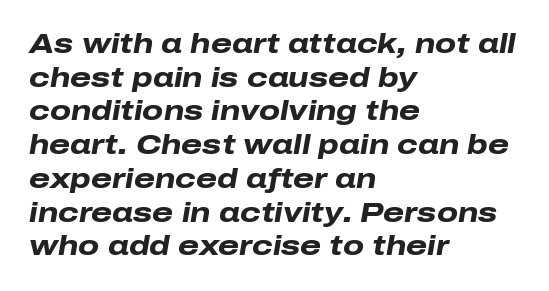
The image shows 27 px bold type, italic (leaning right); set left-aligned, normal line spacing (1.25x), normal letter spacing, not underlined.
